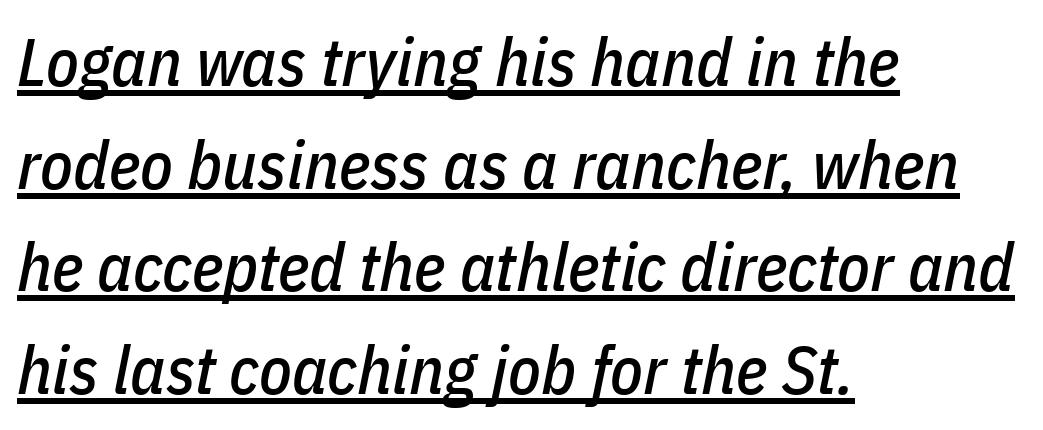
Decoration check: the copy is underlined. The compositor pushed each line to the left boundary. Tall strokes in this sample are angled rather than plumb. Looks like regular typesetting: each glyph gets only the width it needs.
